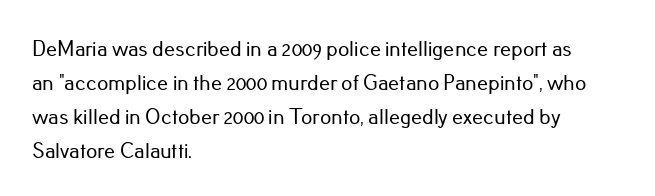
{"italic": "no", "underline": "no", "align": "left", "line_spacing": "normal", "line_spacing_ratio": 1.54, "letter_spacing": "normal", "letter_spacing_em": 0.0, "glyph_px": 22}
